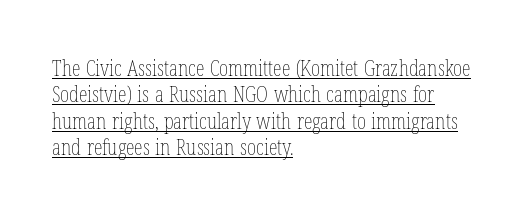
The image shows 22 px text type, upright; set left-aligned, line spacing 1.2x, normal letter spacing, underlined.
